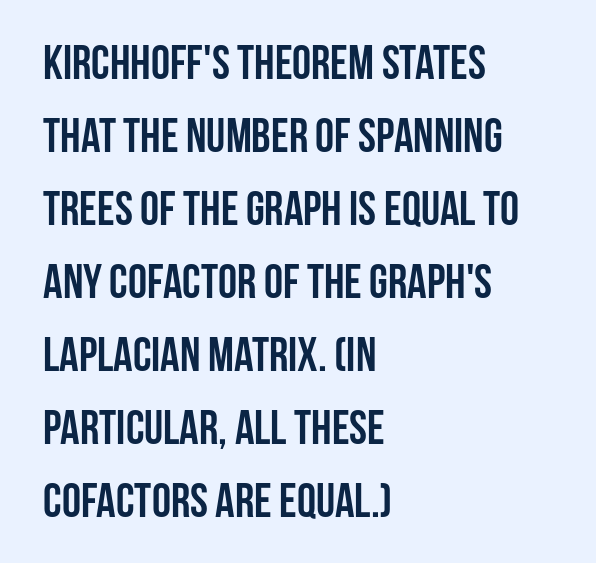
Q: Is the text bold? A: Yes.
Q: Is the text italic (slanted)? A: No, it is upright.
Q: Is the typeface a serif or a sans-serif typeface? A: Sans-serif.
Q: Is the text underlined? A: No.
Q: How is the paragraph aligned? A: Left-aligned.
Q: Is the spacing between letters normal or unusually wide? A: Normal.
Q: Is the spacing between lines tight, normal or loose? A: Normal.
Q: Width (condensed, normal, or wide)? A: Condensed.
Q: Stroke contrast? A: Low.
Q: x-height? A: Large.
Q: Monospaced? A: No.
